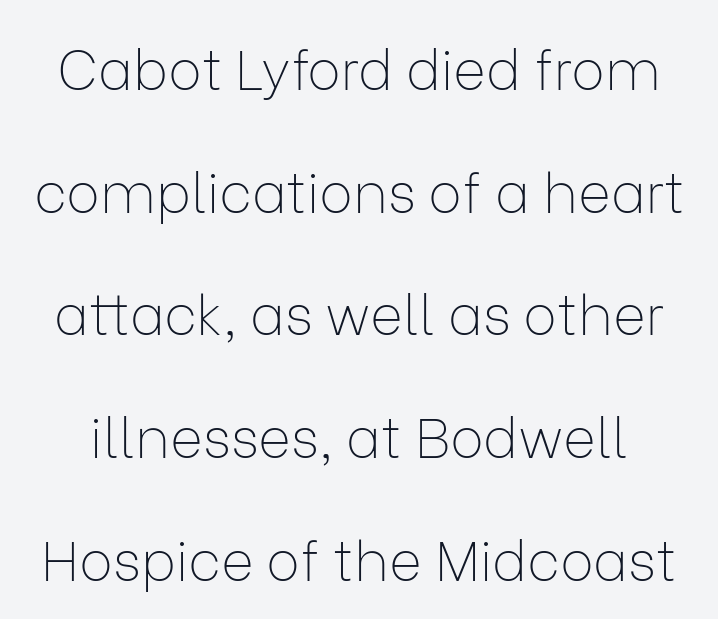
The image shows 56 px thin sans-serif type, upright; set loose line spacing (2.19x), normal letter spacing, not underlined; low stroke contrast and a medium x-height.
